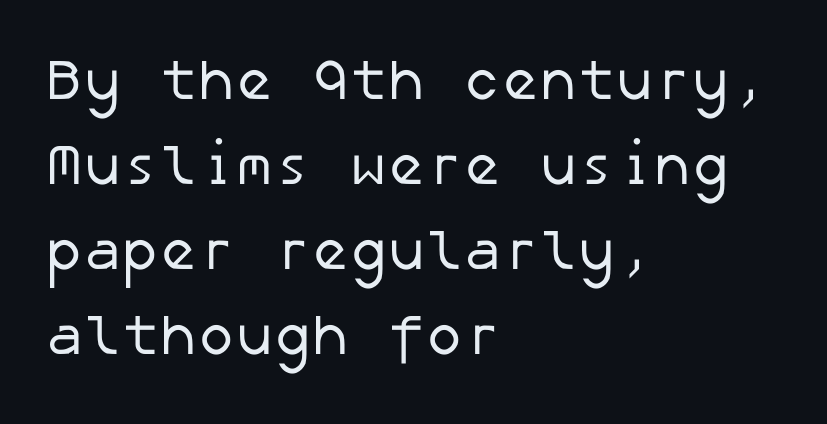
Short and long lines alike share a common starting point at left. The specimen omits any rule beneath the text block's lines. The tracking reads as untouched default to a designer's eye. No feet cap the strokes, marking this as sans-serif type. The space between consecutive lines is moderate.
